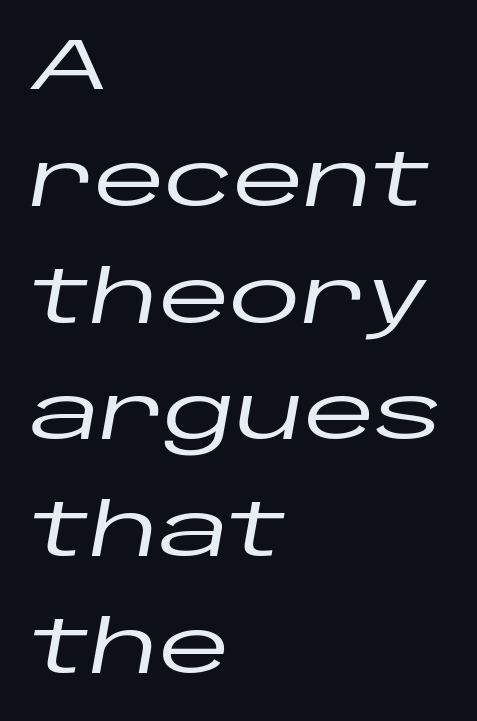
{"italic": "yes", "lean": "right", "slant_degrees": 10, "width": "wide", "stroke_contrast": "low", "x_height": "large", "monospaced": "no", "underline": "no", "align": "left", "line_spacing": "normal", "line_spacing_ratio": 1.6, "letter_spacing": "normal", "letter_spacing_em": 0.0, "glyph_px": 73}
